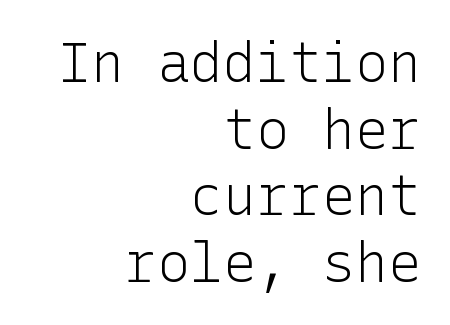
The image shows 55 px light sans-serif type, upright; set right-aligned, line spacing 1.21x, normal letter spacing, not underlined; low stroke contrast and a medium x-height.
